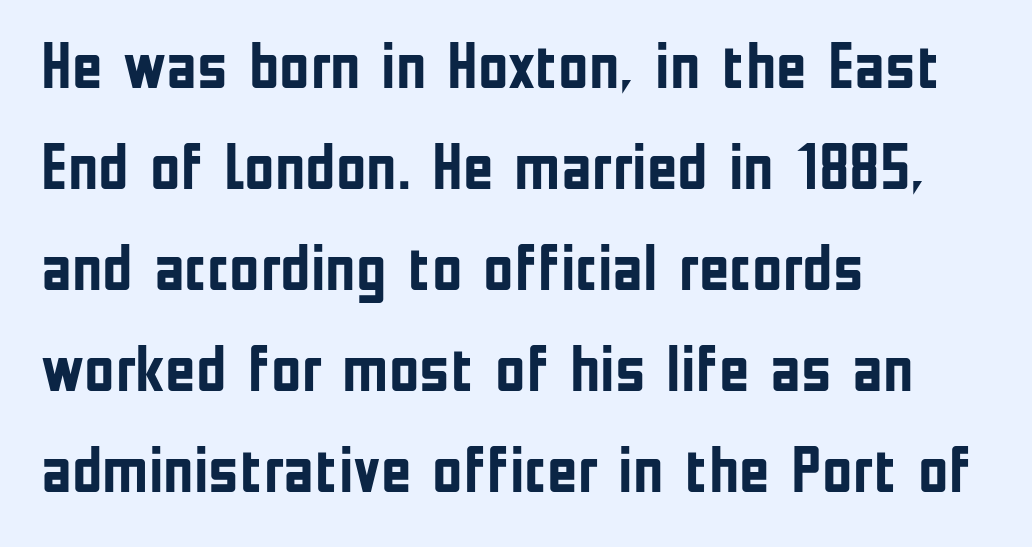
Q: Is the text bold? A: Yes.
Q: Is the text italic (slanted)? A: No, it is upright.
Q: Is the typeface a serif or a sans-serif typeface? A: Sans-serif.
Q: Is the text underlined? A: No.
Q: How is the paragraph aligned? A: Left-aligned.
Q: Is the spacing between letters normal or unusually wide? A: Normal.
Q: Is the spacing between lines tight, normal or loose? A: Normal.
Q: Width (condensed, normal, or wide)? A: Condensed.
Q: Stroke contrast? A: Low.
Q: x-height? A: Medium.
Q: Monospaced? A: No.
